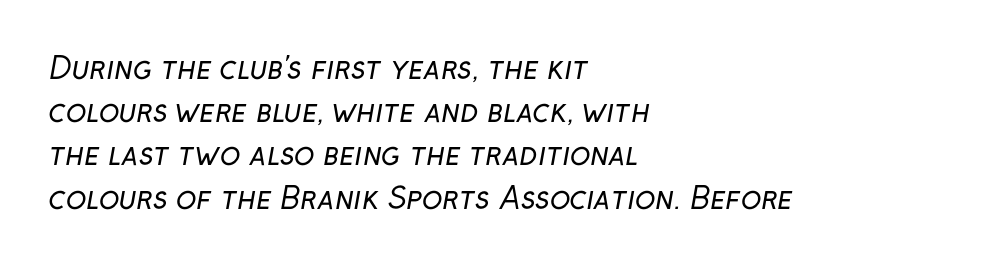
{"serif": "no", "bold": "no", "weight": "regular", "width": "normal", "stroke_contrast": "low", "x_height": "medium", "monospaced": "no", "underline": "no", "align": "left", "line_spacing": "normal", "line_spacing_ratio": 1.44, "letter_spacing": "normal", "letter_spacing_em": 0.0, "glyph_px": 30}
